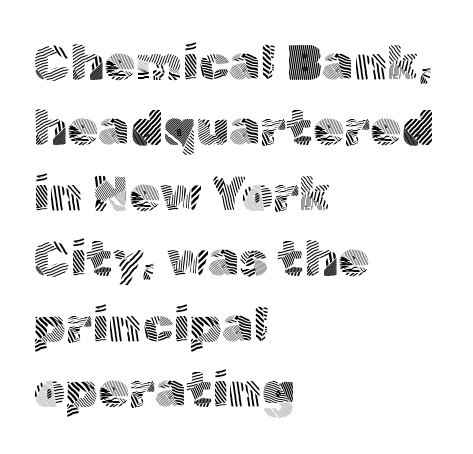
{"serif": "no", "italic": "no", "bold": "no", "weight": "light", "width": "normal", "x_height": "medium", "monospaced": "no", "underline": "no", "align": "left", "line_spacing": "normal", "line_spacing_ratio": 1.31, "letter_spacing": "normal", "letter_spacing_em": 0.0, "glyph_px": 50}
